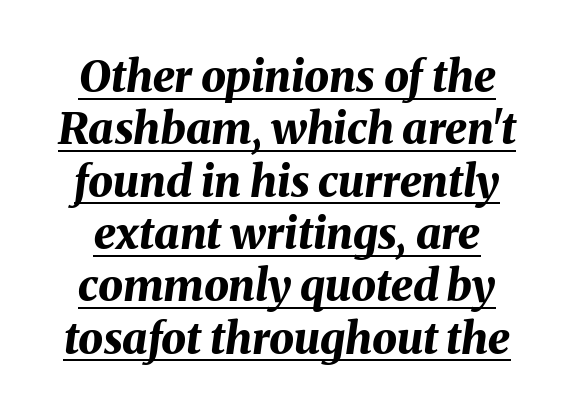
The image shows 44 px bold type, italic (leaning right); set line spacing 1.19x, normal letter spacing, underlined; medium stroke contrast and a medium x-height.
